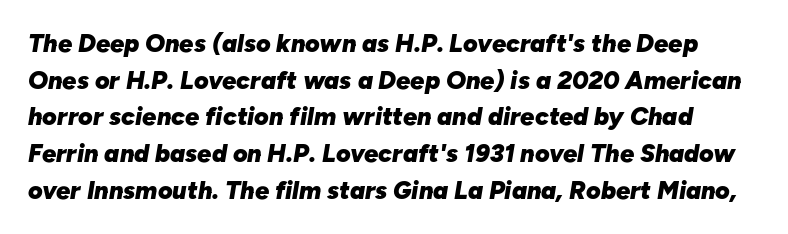
Strokes here are thick enough to call this a true bold. The foot of each line stays bare and open. Here the glyphs are tracked normally, forming tight word shapes. The designer left line spacing at the default.
